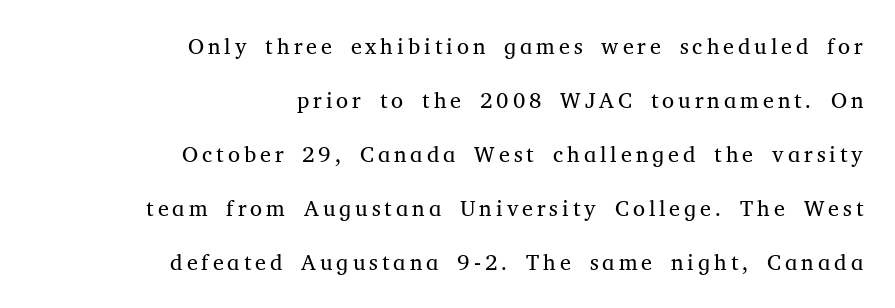
The image shows 22 px text type, upright; set right-aligned, loose line spacing (2.45x), not underlined.
